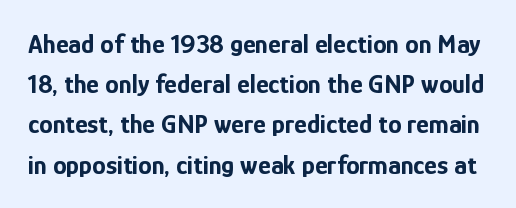
{"italic": "no", "bold": "yes", "underline": "no", "line_spacing": "normal", "line_spacing_ratio": 1.49, "letter_spacing": "normal", "letter_spacing_em": 0.0, "glyph_px": 27}
